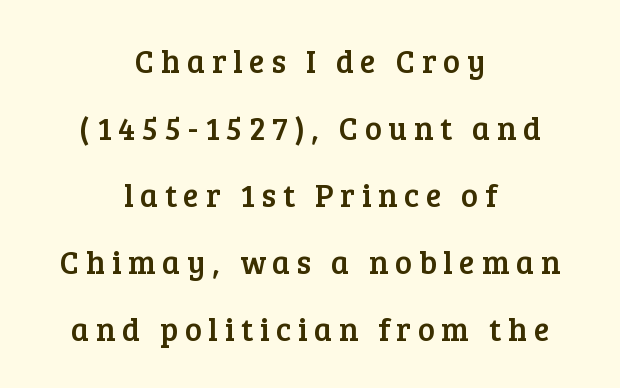
The letterforms stand isolated, each surrounded by extra space. What's the leading like? Stretched, with rows far apart. Letters rest on an invisible, unmarked baseline. Notice how the stems are strictly vertical — no italics here. Font category for this specimen: serif.
